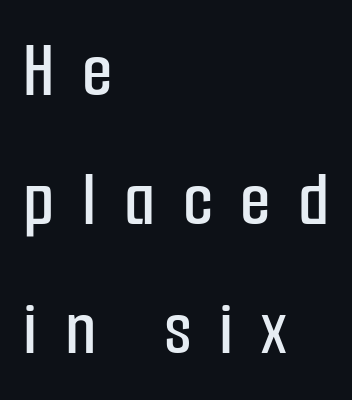
Q: Is the text italic (slanted)? A: No, it is upright.
Q: Is the typeface a serif or a sans-serif typeface? A: Sans-serif.
Q: Is the text underlined? A: No.
Q: How is the paragraph aligned? A: Left-aligned.
Q: Is the spacing between letters normal or unusually wide? A: Unusually wide.
Q: Is the spacing between lines tight, normal or loose? A: Normal.
Q: Width (condensed, normal, or wide)? A: Condensed.
Q: Stroke contrast? A: Low.
Q: x-height? A: Medium.
Q: Monospaced? A: No.
